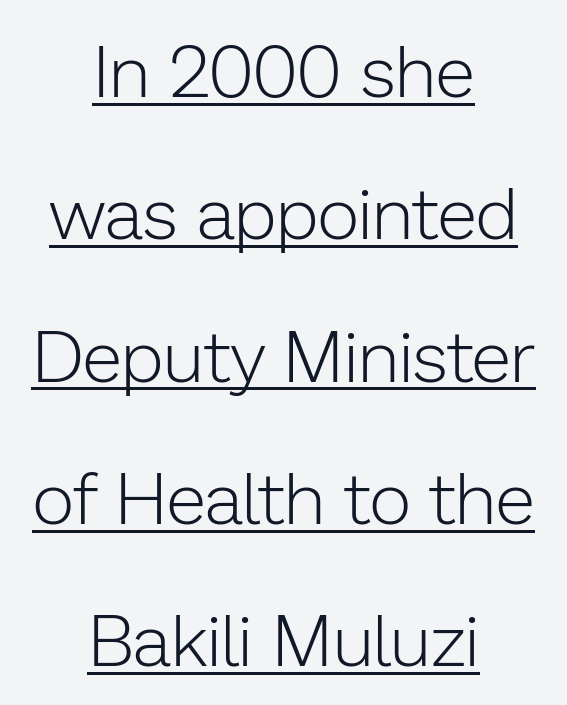
{"serif": "no", "italic": "no", "bold": "no", "weight": "light", "width": "normal", "stroke_contrast": "low", "x_height": "medium", "monospaced": "no", "underline": "yes", "align": "center", "line_spacing": "loose", "line_spacing_ratio": 1.95, "letter_spacing": "normal", "letter_spacing_em": 0.0, "glyph_px": 73}
